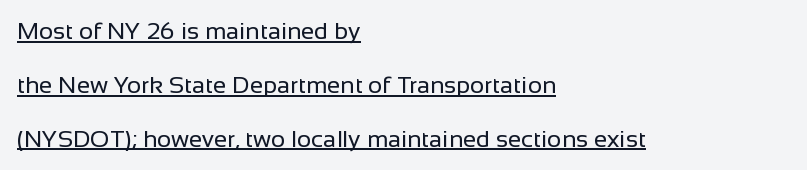
In terms of leading, this rendering errs on the spacious side. Heft: none added — not bold. The gaps between neighbouring characters are ordinary and unremarkable. Every row of glyphs begins at an identical x-position on the left.
